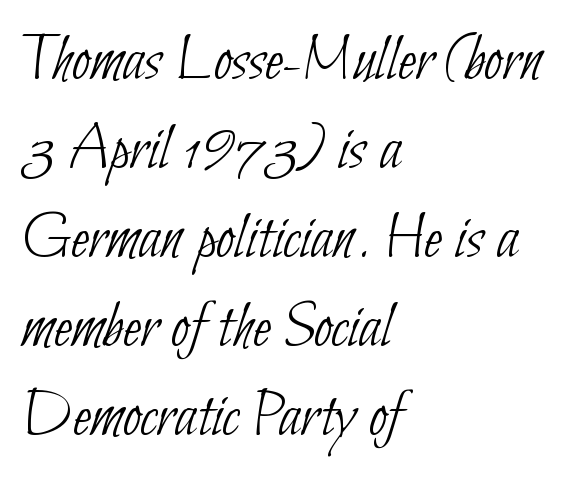
{"serif": "no", "bold": "no", "weight": "thin", "width": "condensed", "stroke_contrast": "low", "x_height": "small", "monospaced": "no", "underline": "no", "align": "left", "line_spacing": "normal", "line_spacing_ratio": 1.33, "letter_spacing": "normal", "letter_spacing_em": 0.0, "glyph_px": 67}
